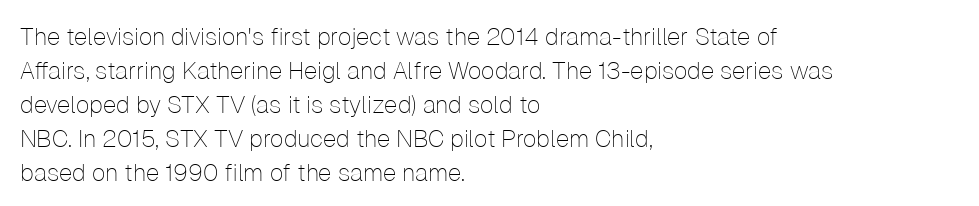
Just letters on the line, the space beneath them empty. The lines sit at an ordinary, default distance from one another. Reading down the block, your eye returns to a fixed left position each line. Think standard paragraph weight, or any step lighter than that.
